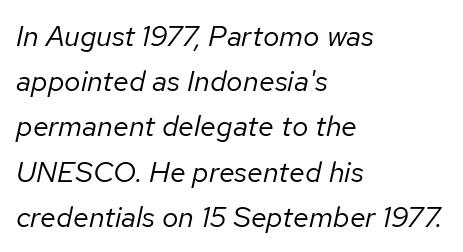
Q: Is the text bold? A: No.
Q: Is the text italic (slanted)? A: Yes, it leans right by about 12 degrees.
Q: Is the text underlined? A: No.
Q: How is the paragraph aligned? A: Left-aligned.
Q: Is the spacing between letters normal or unusually wide? A: Normal.
Q: Is the spacing between lines tight, normal or loose? A: Normal.
Q: Width (condensed, normal, or wide)? A: Normal.
Q: Stroke contrast? A: Low.
Q: x-height? A: Medium.
Q: Monospaced? A: No.
